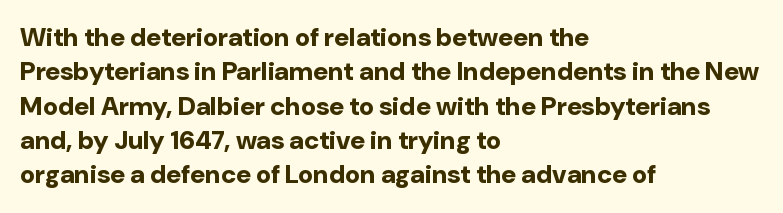
The image shows 26 px bold type, upright; set left-aligned, normal line spacing (1.32x), normal letter spacing, not underlined.
